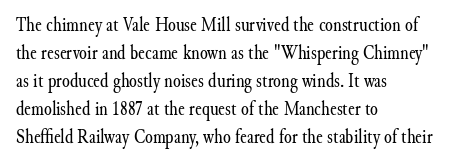
{"italic": "no", "bold": "no", "underline": "no", "align": "left", "line_spacing": "normal", "line_spacing_ratio": 1.4, "letter_spacing": "normal", "letter_spacing_em": 0.0, "glyph_px": 20}
